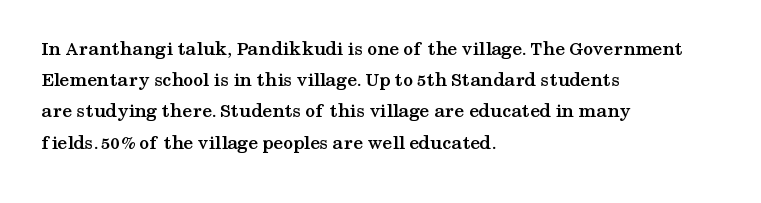
{"italic": "no", "bold": "yes", "underline": "no", "align": "left", "line_spacing": "normal", "line_spacing_ratio": 1.56, "letter_spacing": "normal", "letter_spacing_em": 0.0, "glyph_px": 20}
